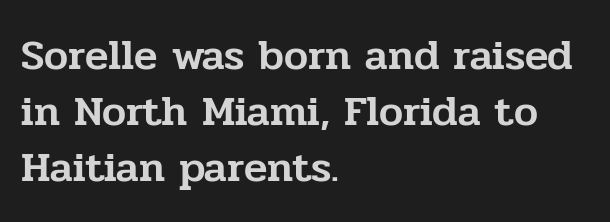
The passage shown is typed in a proportional face where columns would drift. The typeface chosen for these lines features serifs. This block has exactly the height ordinary leading produces. The foot of each line stays bare and open. This sample uses plain, unmodified letter spacing.
